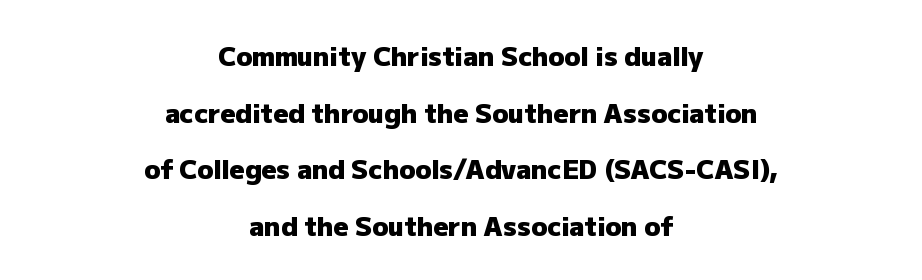
The image shows 26 px bold type, upright; set centered, loose line spacing (2.18x), normal letter spacing, not underlined.
